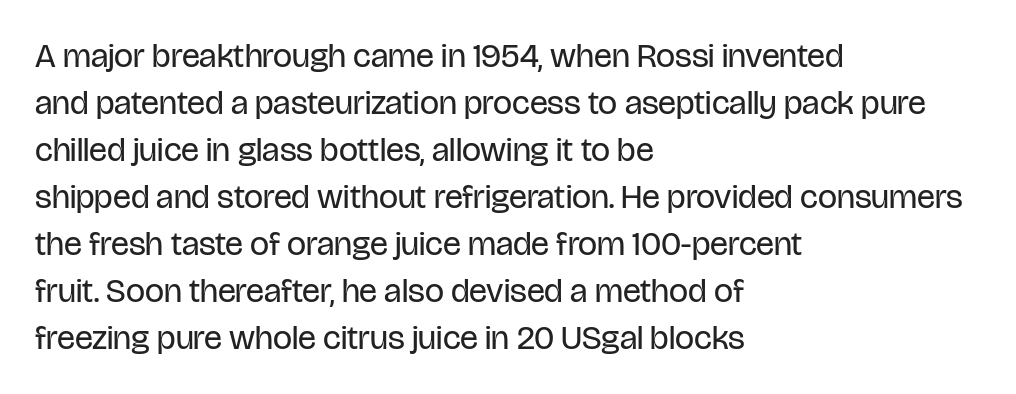
Caption: multi-line text, flush left, ragged right. Counters stay open thanks to moderate or lighter strokes. This sample keeps an unexceptional amount of space between lines. The foot of each line stays bare and open. Stroke terminals: plain, sans-serif.
